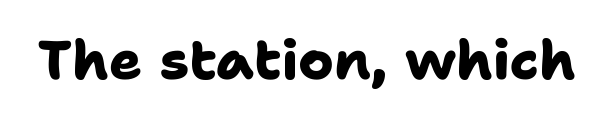
Quick note: underline off. Character widths vary here, with narrow letters taking less room than wide ones. Typographic density is high because the face is bold. A sans-serif font was chosen for this passage.
